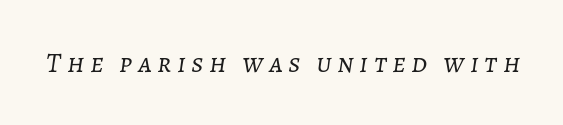
Q: Is the text bold? A: No.
Q: Is the text italic (slanted)? A: Yes, it leans right by about 7 degrees.
Q: Is the text underlined? A: No.
Q: Is the spacing between letters normal or unusually wide? A: Unusually wide.
Q: Width (condensed, normal, or wide)? A: Normal.
Q: Stroke contrast? A: Low.
Q: x-height? A: Medium.
Q: Monospaced? A: No.
